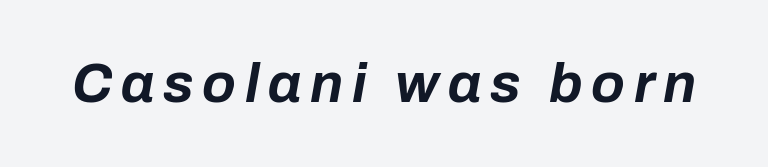
{"italic": "yes", "lean": "right", "slant_degrees": 10, "bold": "yes", "weight": "bold", "width": "normal", "stroke_contrast": "low", "x_height": "medium", "monospaced": "no", "underline": "no", "glyph_px": 55}
